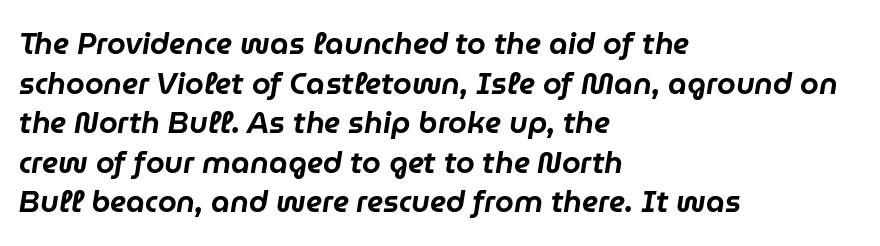
{"italic": "yes", "lean": "right", "slant_degrees": 9, "width": "normal", "stroke_contrast": "low", "x_height": "medium", "monospaced": "no", "underline": "no", "align": "left", "line_spacing": "normal", "line_spacing_ratio": 1.32, "letter_spacing": "normal", "letter_spacing_em": 0.0, "glyph_px": 30}
